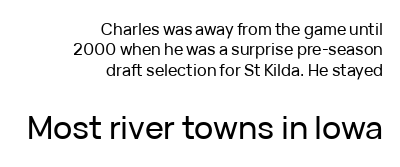
{"serif": "no", "italic": "no", "width": "normal", "stroke_contrast": "low", "x_height": "medium", "monospaced": "no", "underline": "no", "align": "right", "line_spacing": "normal", "line_spacing_ratio": 1.28, "letter_spacing": "normal", "letter_spacing_em": 0.0, "larger_block": "second", "size_ratio": 2.0, "glyph_px": 32}
